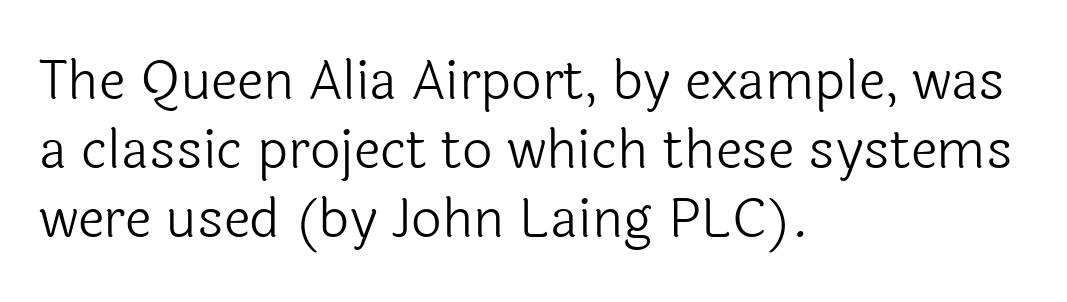
Q: Is the text bold? A: No.
Q: Is the text italic (slanted)? A: No, it is upright.
Q: Is the typeface a serif or a sans-serif typeface? A: Sans-serif.
Q: Is the text underlined? A: No.
Q: How is the paragraph aligned? A: Left-aligned.
Q: Is the spacing between letters normal or unusually wide? A: Normal.
Q: Is the spacing between lines tight, normal or loose? A: Normal.
Q: Width (condensed, normal, or wide)? A: Normal.
Q: x-height? A: Medium.
Q: Monospaced? A: No.
